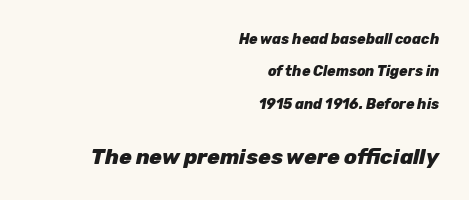
{"italic": "yes", "lean": "right", "slant_degrees": 12, "bold": "yes", "underline": "no", "align": "right", "line_spacing": "loose", "line_spacing_ratio": 2.31, "letter_spacing": "normal", "letter_spacing_em": 0.0, "larger_block": "second", "size_ratio": 1.5, "glyph_px": 21}
